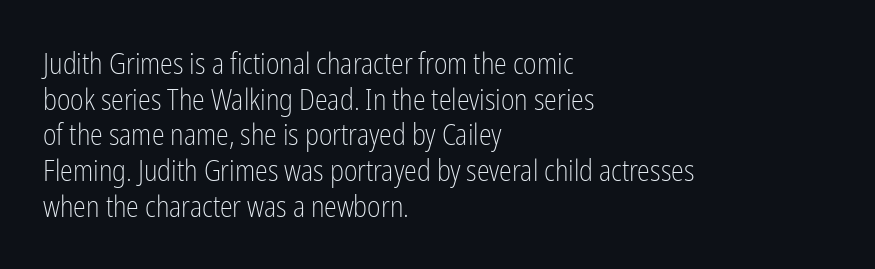
This sample uses an upright cut, with every glyph sitting square on the baseline. Character widths vary here, with narrow letters taking less room than wide ones. Serifs: no, the terminals of the letterforms are clean. Glance below the letters and you will spot only blank space.
